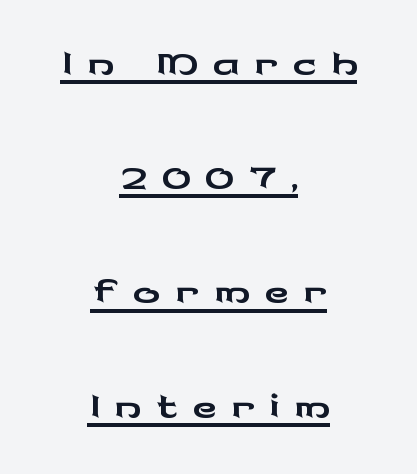
The image shows 68 px wide sans-serif type, upright; set centered, normal line spacing (1.68x), unusually wide letter spacing (+0.2 em), underlined; low stroke contrast and a medium x-height.
